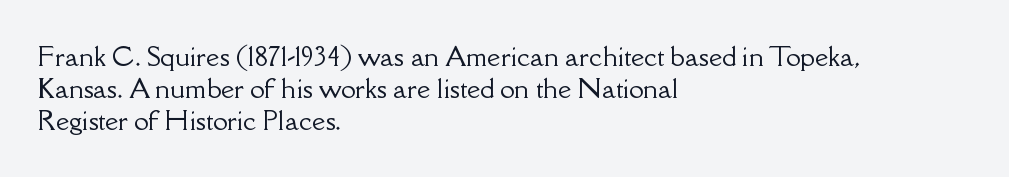
You could call the tracking neutral — neither tight nor loose. Posture: upright roman. Which margin do the lines hug? The left one — the right edge is uneven. Decoration check: the copy has no underline.
